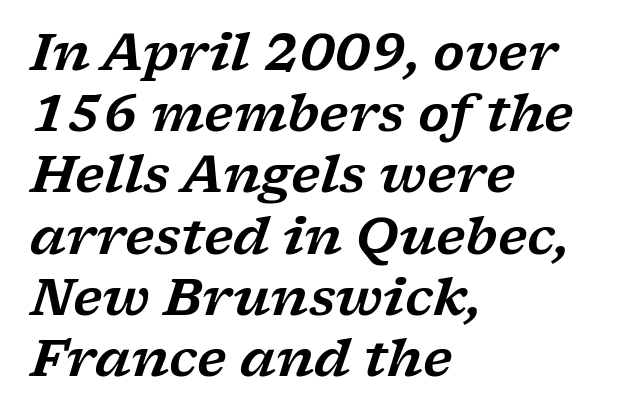
Look at the tracking — it's just the regular setting, nothing added. The text was rendered using a seriffed face with decorative stroke endings. Note the varied advance widths — an 'i' is clearly narrower than an 'm'. Yep, that's italic — everything's leaning. These lines stack with their left ends in a neat column.
